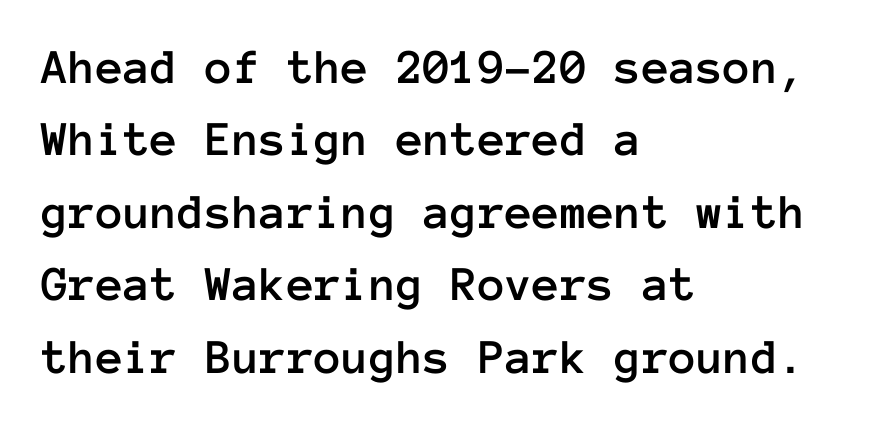
Q: Is the text italic (slanted)? A: No, it is upright.
Q: Is the text underlined? A: No.
Q: How is the paragraph aligned? A: Left-aligned.
Q: Is the spacing between letters normal or unusually wide? A: Normal.
Q: Is the spacing between lines tight, normal or loose? A: Normal.
Q: Width (condensed, normal, or wide)? A: Normal.
Q: Stroke contrast? A: Low.
Q: x-height? A: Medium.
Q: Monospaced? A: Yes.
